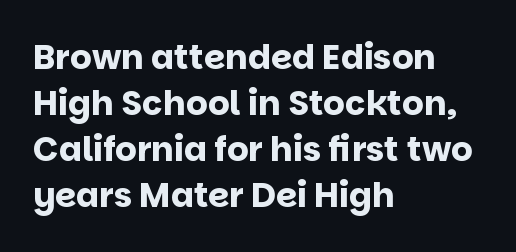
Type style note: lacks serifs. The space beneath each line is pristine and unruled. The face used here is rendered with its standard letterfit. Students, observe: this is what conventionally led text looks like. Leftover space on each line is placed entirely after the last word. A dark, heavy texture on the line: the type is bold.
